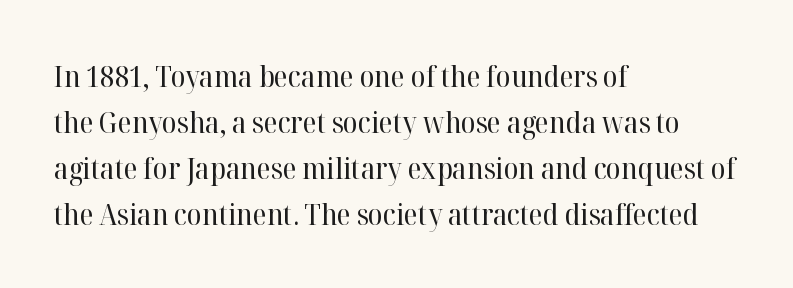
Q: Is the text bold? A: No.
Q: Is the text italic (slanted)? A: No, it is upright.
Q: Is the typeface a serif or a sans-serif typeface? A: Serif.
Q: Is the text underlined? A: No.
Q: How is the paragraph aligned? A: Left-aligned.
Q: Is the spacing between letters normal or unusually wide? A: Normal.
Q: Is the spacing between lines tight, normal or loose? A: Normal.
Q: Width (condensed, normal, or wide)? A: Normal.
Q: Stroke contrast? A: High.
Q: x-height? A: Medium.
Q: Monospaced? A: No.
